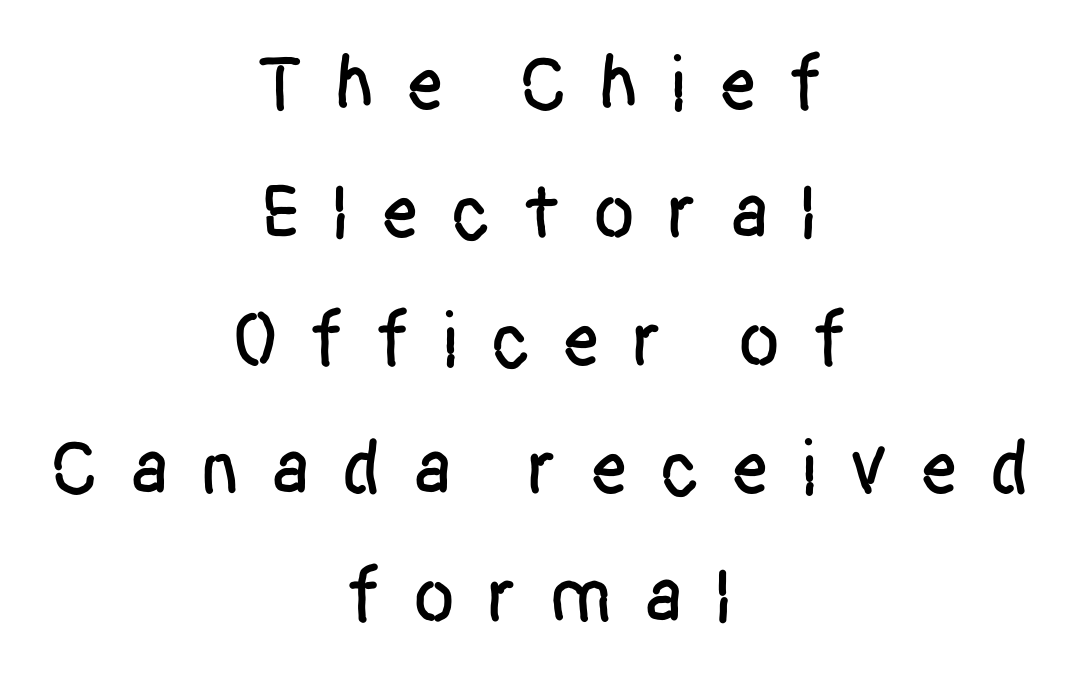
The image shows 78 px condensed sans-serif type, upright; set centered, normal line spacing (1.64x), unusually wide letter spacing (+0.39 em), not underlined; low stroke contrast and a large x-height.
